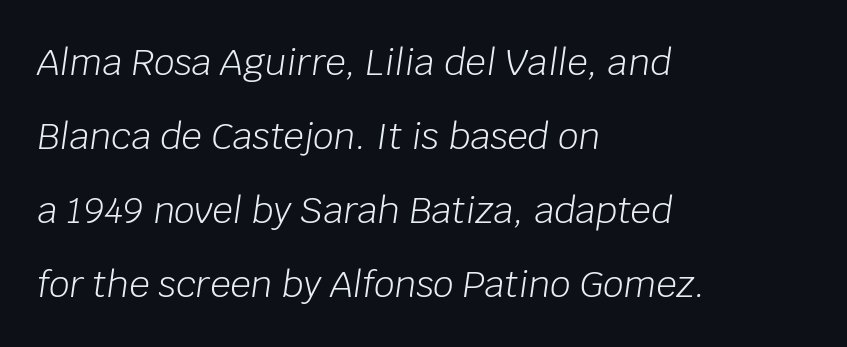
{"italic": "yes", "lean": "right", "slant_degrees": 8, "bold": "no", "weight": "light", "width": "normal", "stroke_contrast": "low", "x_height": "large", "monospaced": "no", "underline": "no", "align": "left", "line_spacing": "loose", "line_spacing_ratio": 2.06, "letter_spacing": "normal", "letter_spacing_em": 0.0, "glyph_px": 36}
